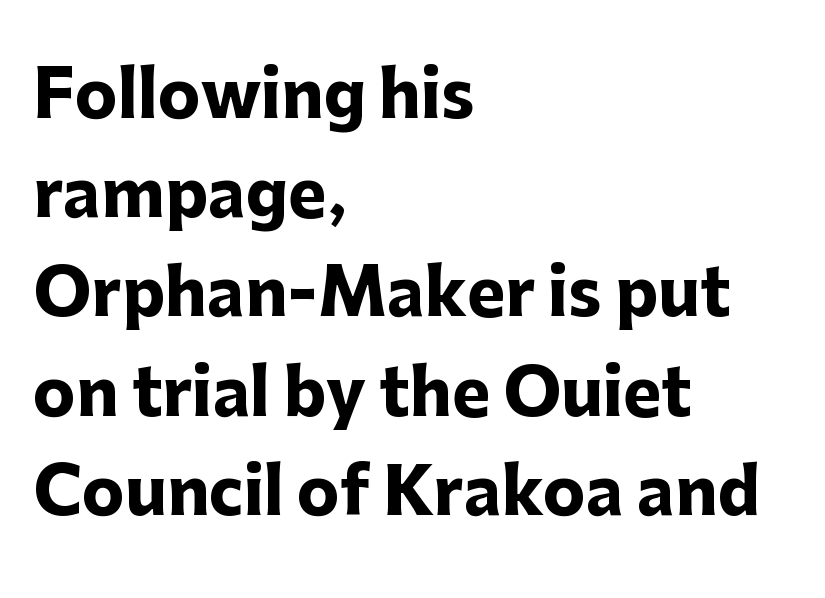
The image shows 64 px heavy sans-serif type, upright; set left-aligned, normal line spacing (1.55x), normal letter spacing, not underlined; low stroke contrast and a medium x-height.
